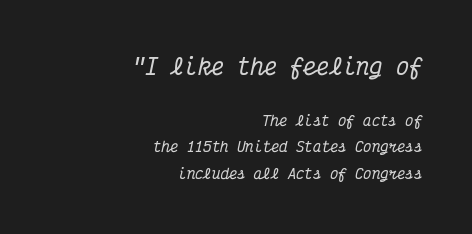
Q: Is the text italic (slanted)? A: Yes, it leans right by about 12 degrees.
Q: Is the text underlined? A: No.
Q: How is the paragraph aligned? A: Right-aligned.
Q: Is the spacing between letters normal or unusually wide? A: Normal.
Q: Is the spacing between lines tight, normal or loose? A: Loose.
Q: Which block of text is set in a larger size, the first (top) or the second (bottom)? A: The first (top) one.
